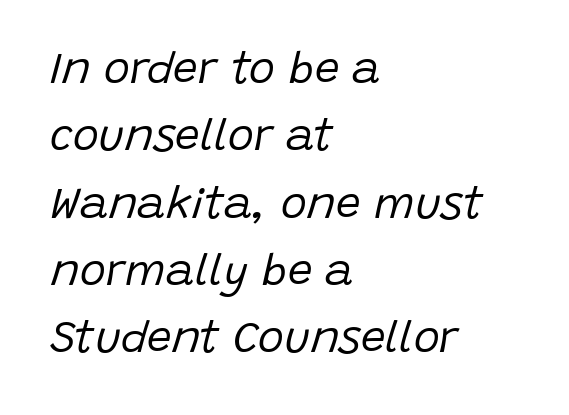
The image shows 44 px regular-weight type, italic (leaning right); set left-aligned, normal line spacing (1.53x), normal letter spacing, not underlined; low stroke contrast and a large x-height.
